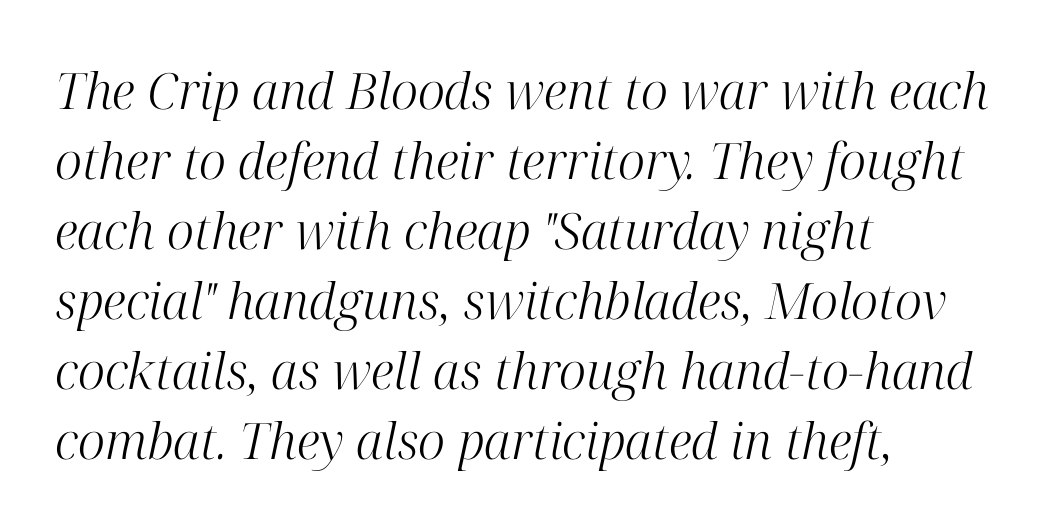
{"serif": "yes", "italic": "yes", "lean": "right", "slant_degrees": 12, "bold": "no", "weight": "light", "width": "normal", "stroke_contrast": "high", "x_height": "medium", "monospaced": "no", "underline": "no", "align": "left", "line_spacing": "normal", "line_spacing_ratio": 1.4, "letter_spacing": "normal", "letter_spacing_em": 0.0, "glyph_px": 50}
